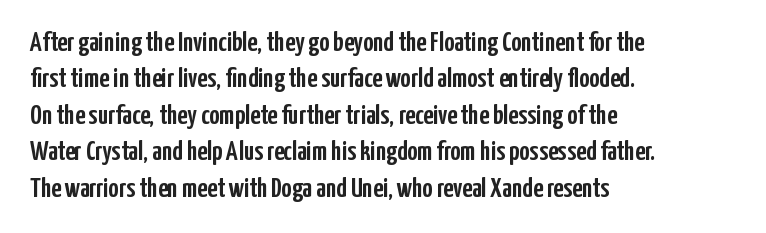
Q: Is the text italic (slanted)? A: No, it is upright.
Q: Is the typeface a serif or a sans-serif typeface? A: Sans-serif.
Q: Is the text underlined? A: No.
Q: How is the paragraph aligned? A: Left-aligned.
Q: Is the spacing between letters normal or unusually wide? A: Normal.
Q: Is the spacing between lines tight, normal or loose? A: Normal.
Q: Width (condensed, normal, or wide)? A: Condensed.
Q: Stroke contrast? A: Low.
Q: x-height? A: Medium.
Q: Monospaced? A: No.
